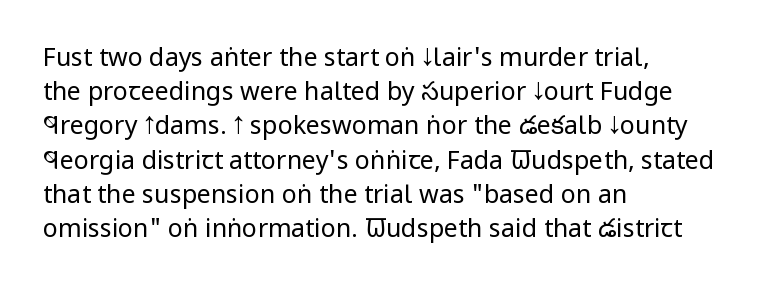
Q: Is the text bold? A: No.
Q: Is the text italic (slanted)? A: No, it is upright.
Q: Is the text underlined? A: No.
Q: How is the paragraph aligned? A: Left-aligned.
Q: Is the spacing between letters normal or unusually wide? A: Normal.
Q: Is the spacing between lines tight, normal or loose? A: Normal.
